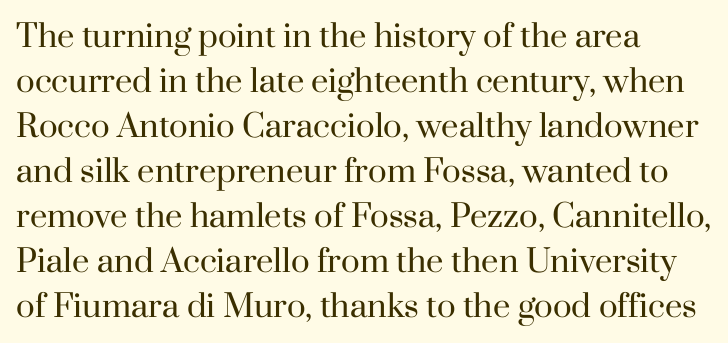
Q: Is the text bold? A: No.
Q: Is the text italic (slanted)? A: No, it is upright.
Q: Is the typeface a serif or a sans-serif typeface? A: Serif.
Q: Is the text underlined? A: No.
Q: How is the paragraph aligned? A: Left-aligned.
Q: Is the spacing between letters normal or unusually wide? A: Normal.
Q: Is the spacing between lines tight, normal or loose? A: Normal.
Q: Width (condensed, normal, or wide)? A: Normal.
Q: Stroke contrast? A: High.
Q: x-height? A: Small.
Q: Monospaced? A: No.
